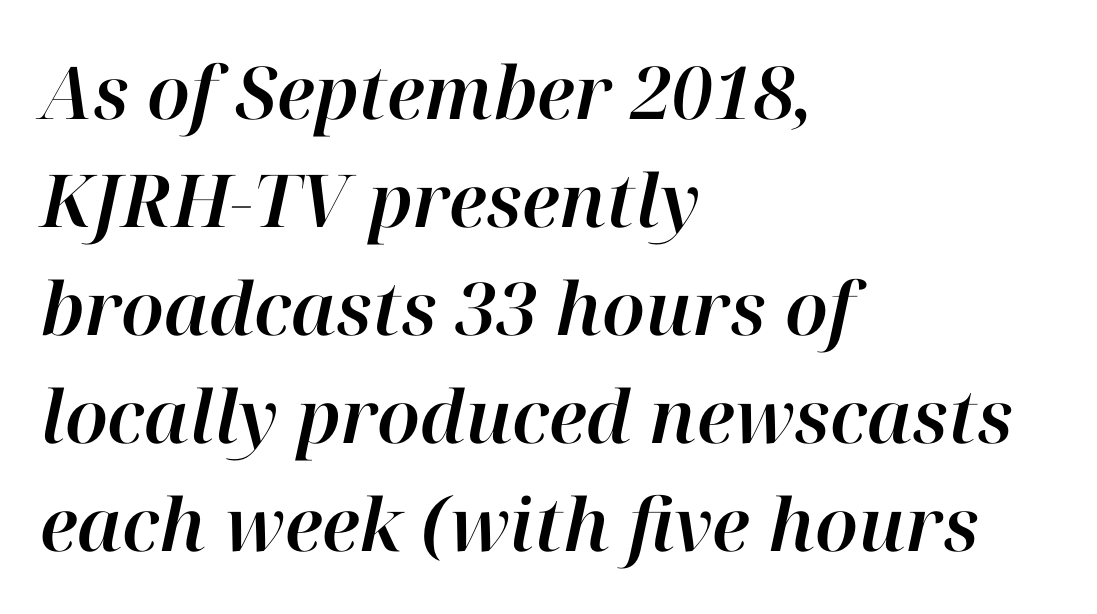
The image shows 73 px text type, italic (leaning right); set left-aligned, normal line spacing (1.48x), normal letter spacing, not underlined; high stroke contrast and a medium x-height.
